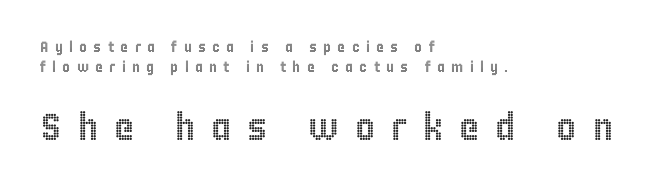
Q: Is the text italic (slanted)? A: No, it is upright.
Q: Is the text underlined? A: No.
Q: How is the paragraph aligned? A: Left-aligned.
Q: Is the spacing between letters normal or unusually wide? A: Unusually wide.
Q: Is the spacing between lines tight, normal or loose? A: Normal.
Q: Which block of text is set in a larger size, the first (top) or the second (bottom)? A: The second (bottom) one.
Q: Width (condensed, normal, or wide)? A: Condensed.
Q: x-height? A: Large.
Q: Monospaced? A: No.
